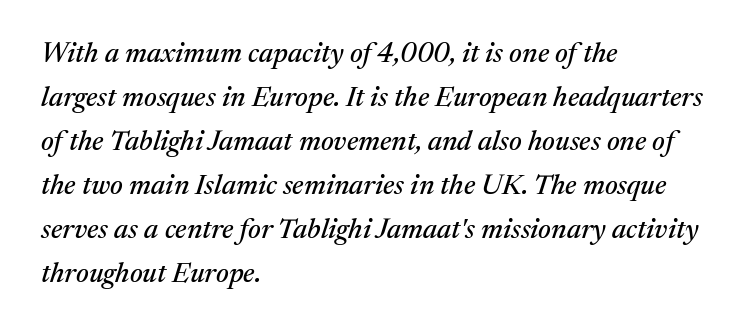
{"serif": "yes", "italic": "yes", "lean": "right", "slant_degrees": 17, "width": "normal", "stroke_contrast": "medium", "x_height": "medium", "monospaced": "no", "underline": "no", "align": "left", "line_spacing": "normal", "line_spacing_ratio": 1.57, "letter_spacing": "normal", "letter_spacing_em": 0.0, "glyph_px": 28}
